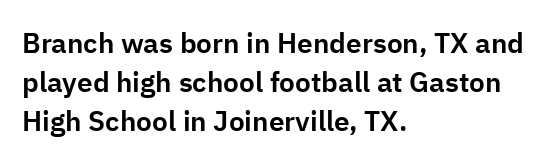
This block has exactly the height ordinary leading produces. Horizontally, the lines are justified to the leading edge only. Each letter keeps its own natural width here, so spacing adapts to shape. Observe the ordinary spacing: letters are neighbours, not strangers. Font category for this specimen: sans-serif.
